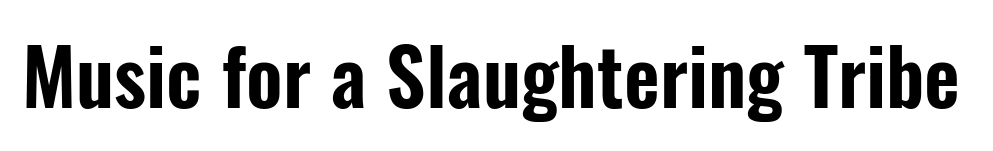
These lines are rendered in a variable-pitch font. These lines keep a tight, regular rhythm from letter to letter. Typographically, this falls in the sans-serif category. This is roman type, the default non-slanted kind. Plain, unruled lines of type.
